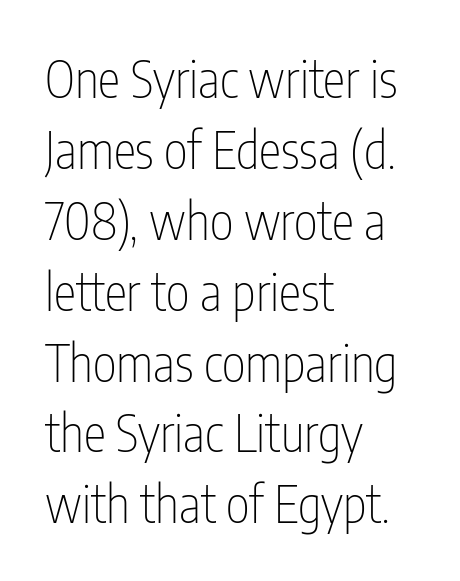
{"serif": "no", "italic": "no", "bold": "no", "weight": "thin", "width": "condensed", "stroke_contrast": "low", "x_height": "medium", "monospaced": "no", "underline": "no", "align": "left", "line_spacing": "normal", "line_spacing_ratio": 1.39, "letter_spacing": "normal", "letter_spacing_em": 0.0, "glyph_px": 51}
